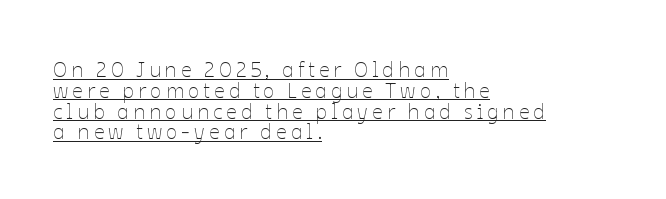
The image shows 21 px text type, upright; set left-aligned, tight line spacing (0.99x), unusually wide letter spacing (+0.2 em), underlined.
